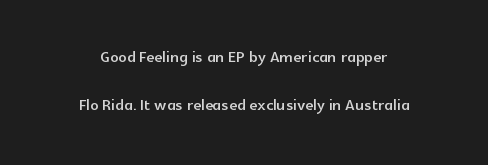
{"italic": "no", "underline": "no", "align": "center", "line_spacing": "loose", "line_spacing_ratio": 2.3, "letter_spacing": "normal", "letter_spacing_em": 0.0, "glyph_px": 21}
